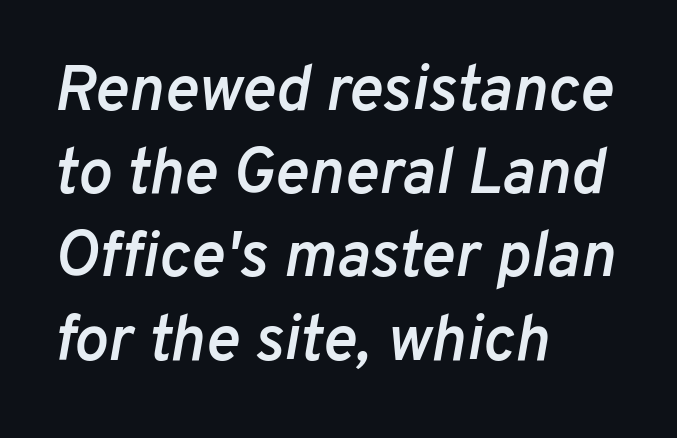
Q: Is the text bold? A: Semi-bold.
Q: Is the text italic (slanted)? A: Yes, it leans right by about 10 degrees.
Q: Is the text underlined? A: No.
Q: How is the paragraph aligned? A: Left-aligned.
Q: Is the spacing between letters normal or unusually wide? A: Normal.
Q: Is the spacing between lines tight, normal or loose? A: Normal.
Q: Width (condensed, normal, or wide)? A: Normal.
Q: Stroke contrast? A: Low.
Q: x-height? A: Medium.
Q: Monospaced? A: No.
